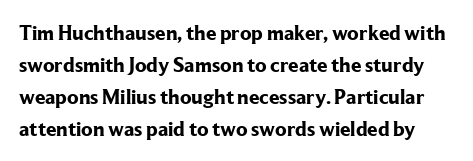
{"italic": "no", "bold": "yes", "underline": "no", "line_spacing": "normal", "line_spacing_ratio": 1.53, "letter_spacing": "normal", "letter_spacing_em": 0.0, "glyph_px": 21}
